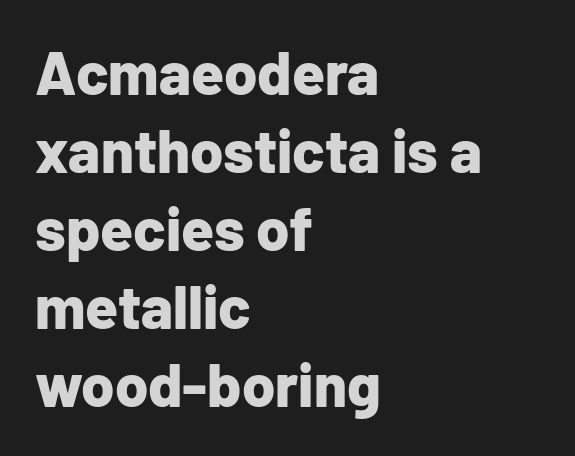
The type family on display is of the sans-serif kind. Rendered with straight, roman letterforms. The passage shown is emphatically bold. Caption: multi-line text, flush left, ragged right.
